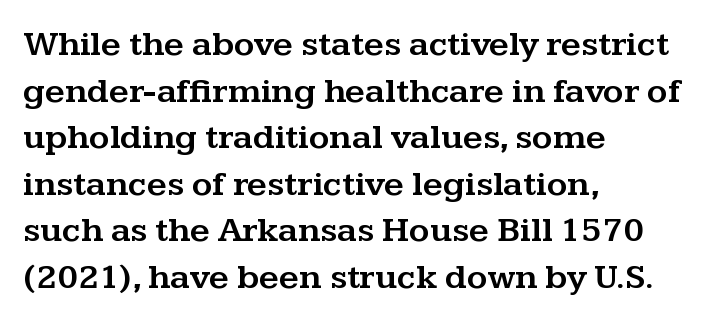
A student would call this left alignment; a typographer would say flush left, rag right. Quick note: underline off. The lines sit at an ordinary, default distance from one another. This sample uses plain, unmodified letter spacing. Font category for this specimen: serif.
